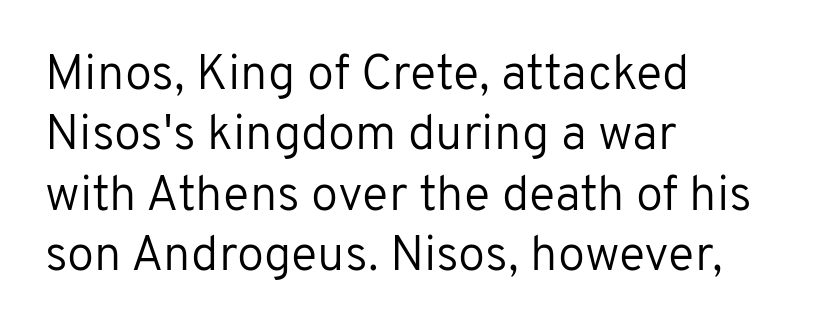
Check where the strokes stop: nothing finishes them off — pure sans. Ascenders rise straight up at ninety degrees. The letters look calm and open, with moderate or lighter stems. A clean baseline with only descenders dipping below it.
